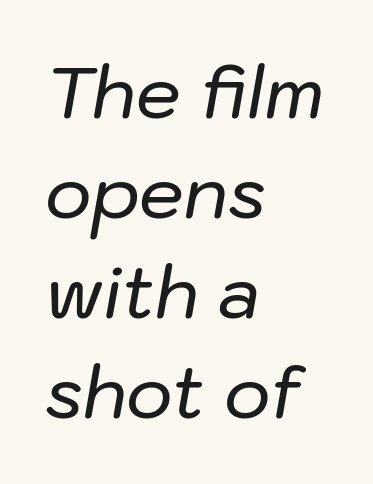
These lines are rendered in a variable-pitch font. Students, note that the glyphs here touch the page at normal intervals. Type without underlining. The vertical gap from one line to the next is medium. Typeset ragged right — the left edge is the straight one.
